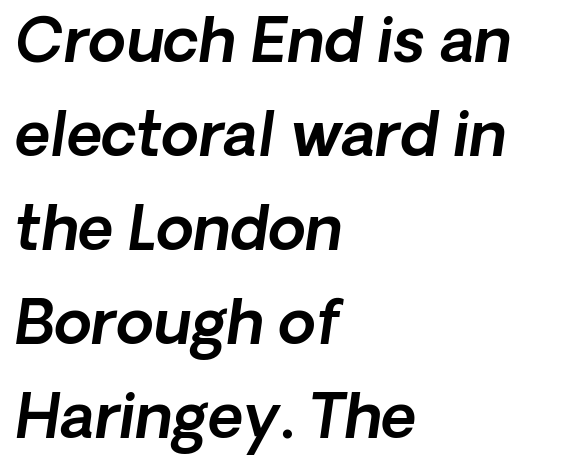
Look at the tracking — it's just the regular setting, nothing added. The face used here is proportionally spaced, like ordinary book or web type. Words float on clear page, feet unadorned. The passage is arranged the way most books set body copy — flush left. How would I describe the line gaps? Plain and ordinary. Italic? Definitely — the glyphs are oblique.
